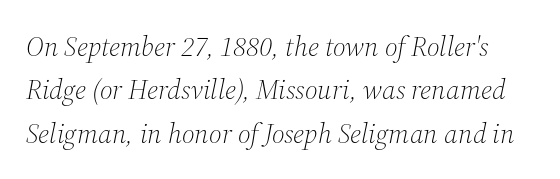
{"serif": "yes", "italic": "yes", "lean": "right", "slant_degrees": 12, "bold": "no", "weight": "light", "width": "normal", "stroke_contrast": "medium", "x_height": "medium", "monospaced": "no", "underline": "no", "line_spacing": "normal", "line_spacing_ratio": 1.55, "letter_spacing": "normal", "letter_spacing_em": 0.0, "glyph_px": 28}
